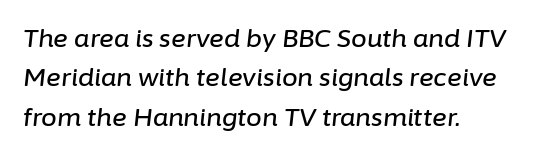
The image shows 25 px text type, italic (leaning right); set left-aligned, normal line spacing (1.58x), normal letter spacing, not underlined.
